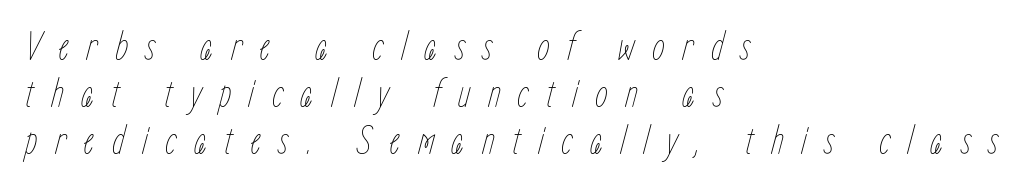
{"italic": "yes", "lean": "right", "slant_degrees": 15, "bold": "no", "weight": "thin", "width": "condensed", "stroke_contrast": "low", "x_height": "medium", "monospaced": "no", "underline": "no", "align": "left", "line_spacing": "tight", "line_spacing_ratio": 1.15, "letter_spacing": "wide", "letter_spacing_em": 0.42, "glyph_px": 41}
